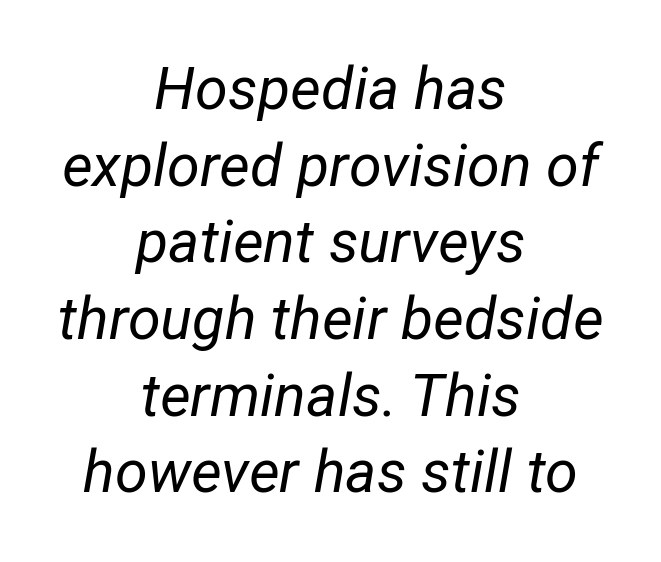
{"italic": "yes", "lean": "right", "slant_degrees": 12, "bold": "no", "weight": "regular", "width": "normal", "stroke_contrast": "low", "x_height": "medium", "monospaced": "no", "underline": "no", "align": "center", "line_spacing": "normal", "line_spacing_ratio": 1.3, "letter_spacing": "normal", "letter_spacing_em": 0.0, "glyph_px": 59}
